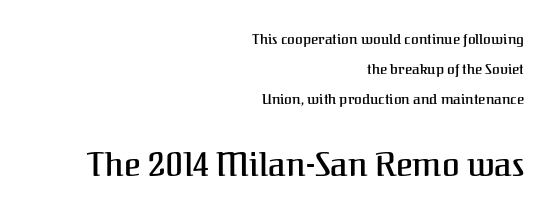
{"serif": "yes", "italic": "no", "width": "normal", "stroke_contrast": "medium", "x_height": "medium", "monospaced": "no", "underline": "no", "align": "right", "line_spacing": "loose", "line_spacing_ratio": 2.14, "letter_spacing": "normal", "letter_spacing_em": 0.0, "larger_block": "second", "size_ratio": 2.29, "glyph_px": 32}
